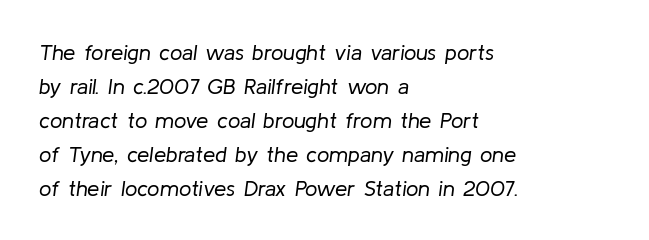
The strokes are not fattened; the text isn't bold. Nobody touched the tracking dial on this one. This block has exactly the height ordinary leading produces. Style check: oblique. Reading down the block, your eye returns to a fixed left position each line. Honestly, there is no underline to notice here at all.
